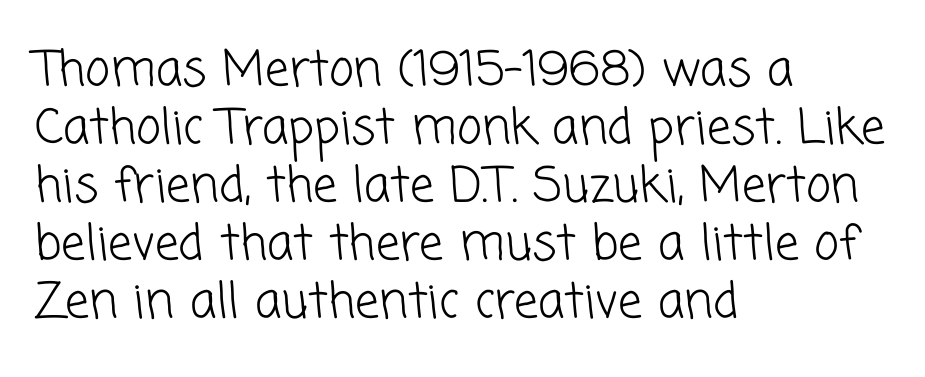
The image shows 48 px light sans-serif type; set left-aligned, line spacing 1.21x, normal letter spacing, not underlined; low stroke contrast and a medium x-height.
